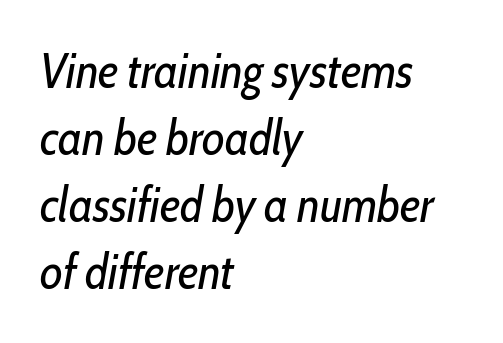
The image shows 49 px regular-weight, condensed type, italic (leaning right); set left-aligned, normal line spacing (1.37x), normal letter spacing, not underlined; low stroke contrast and a medium x-height.
